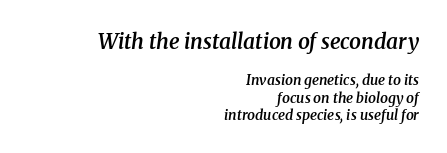
Q: Is the text bold? A: Semi-bold.
Q: Is the text italic (slanted)? A: Yes, it leans right by about 8 degrees.
Q: Is the text underlined? A: No.
Q: How is the paragraph aligned? A: Right-aligned.
Q: Is the spacing between letters normal or unusually wide? A: Normal.
Q: Is the spacing between lines tight, normal or loose? A: Normal.
Q: Which block of text is set in a larger size, the first (top) or the second (bottom)? A: The first (top) one.
